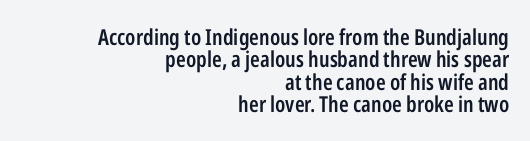
Q: Is the text bold? A: Semi-bold.
Q: Is the text italic (slanted)? A: No, it is upright.
Q: Is the text underlined? A: No.
Q: How is the paragraph aligned? A: Right-aligned.
Q: Is the spacing between letters normal or unusually wide? A: Normal.
Q: Is the spacing between lines tight, normal or loose? A: Tight.
